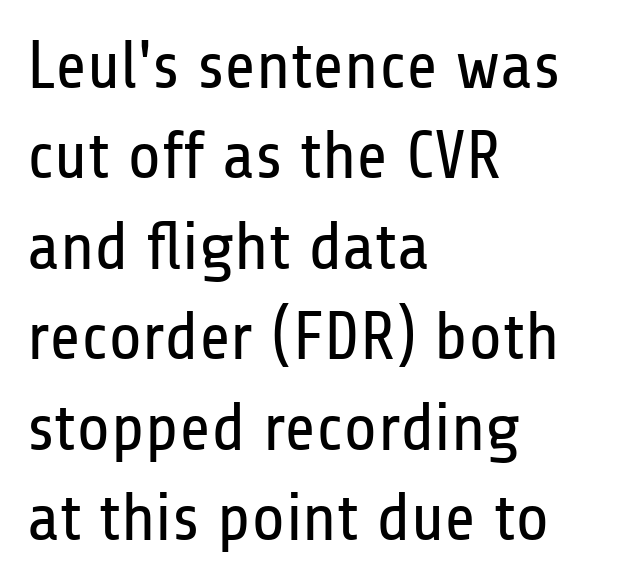
The image shows 68 px regular-weight, condensed sans-serif type, upright; set left-aligned, normal line spacing (1.33x), normal letter spacing, not underlined; low stroke contrast and a medium x-height.
